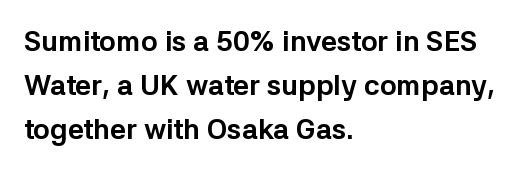
Q: Is the text bold? A: Yes.
Q: Is the text italic (slanted)? A: No, it is upright.
Q: Is the typeface a serif or a sans-serif typeface? A: Sans-serif.
Q: Is the text underlined? A: No.
Q: How is the paragraph aligned? A: Left-aligned.
Q: Is the spacing between letters normal or unusually wide? A: Normal.
Q: Is the spacing between lines tight, normal or loose? A: Normal.
Q: Width (condensed, normal, or wide)? A: Normal.
Q: Stroke contrast? A: Low.
Q: x-height? A: Medium.
Q: Monospaced? A: No.
